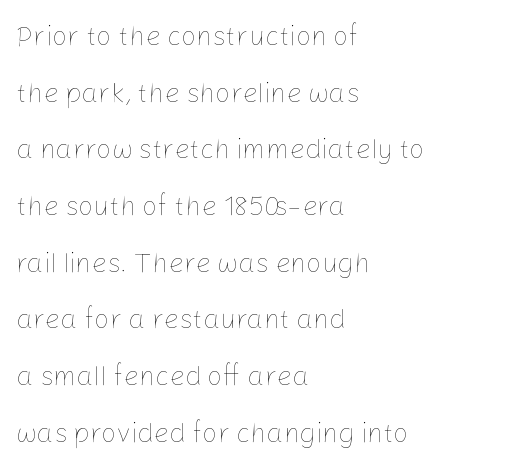
The image shows 27 px text type, upright; set left-aligned, loose line spacing (2.1x), normal letter spacing, not underlined.
